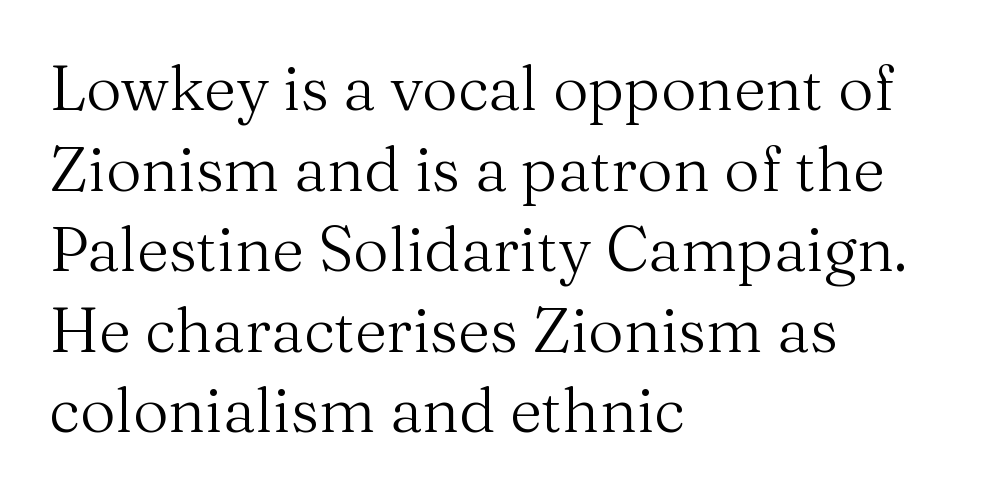
{"serif": "yes", "italic": "no", "bold": "no", "weight": "regular", "width": "normal", "stroke_contrast": "medium", "x_height": "medium", "monospaced": "no", "underline": "no", "align": "left", "line_spacing": "normal", "line_spacing_ratio": 1.3, "letter_spacing": "normal", "letter_spacing_em": 0.0, "glyph_px": 62}
